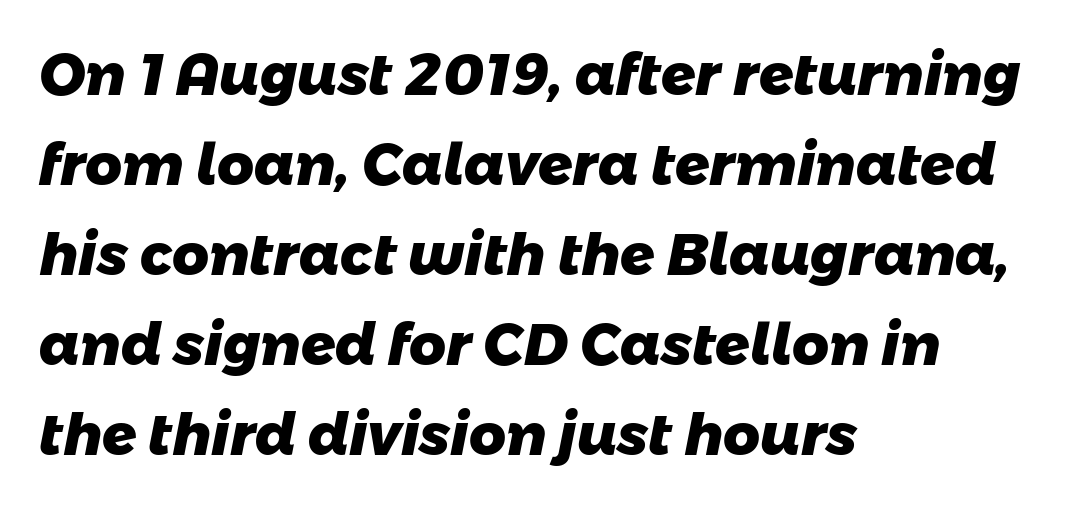
The rendering uses natural spacing where letterforms have individual widths. Each glyph is drawn with heavy, bold strokes. The designer left line spacing at the default. Letterform terminals end flat and unadorned throughout the passage.
